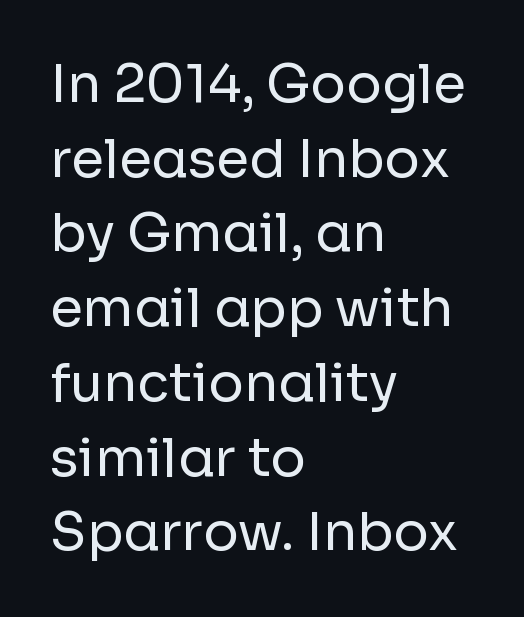
The image shows 53 px regular-weight sans-serif type, upright; set left-aligned, normal line spacing (1.41x), normal letter spacing, not underlined; low stroke contrast and a medium x-height.
